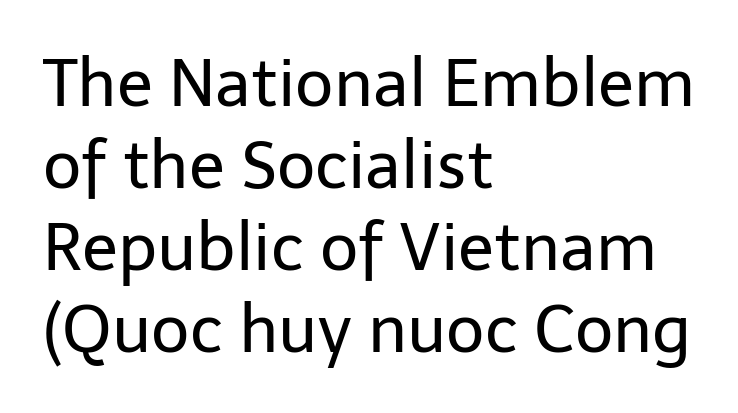
Serifs: no, the terminals of the letterforms are clean. A typesetter would call this proportional, since set widths differ per character. Any mark beneath the type? The region is blank. The gaps between neighbouring characters are ordinary and unremarkable.
